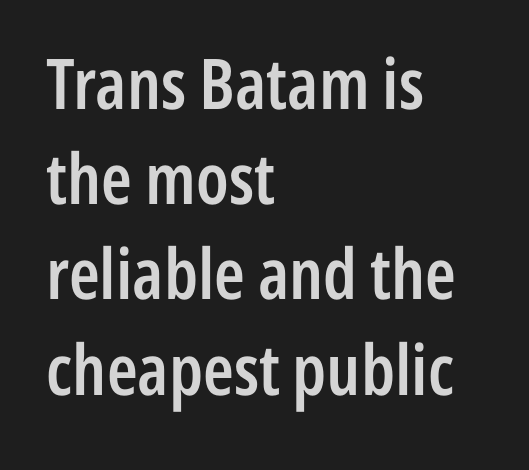
{"serif": "no", "italic": "no", "bold": "semi", "weight": "semibold", "width": "condensed", "stroke_contrast": "low", "x_height": "medium", "monospaced": "no", "underline": "no", "align": "left", "line_spacing": "normal", "line_spacing_ratio": 1.36, "letter_spacing": "normal", "letter_spacing_em": 0.0, "glyph_px": 70}
